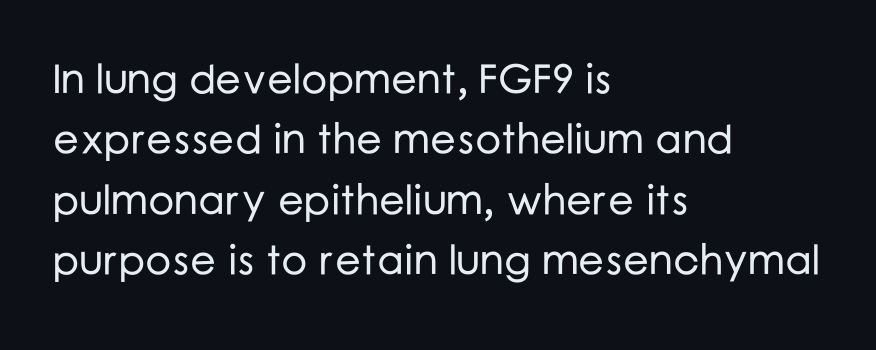
Q: Is the text italic (slanted)? A: No, it is upright.
Q: Is the typeface a serif or a sans-serif typeface? A: Sans-serif.
Q: Is the text underlined? A: No.
Q: How is the paragraph aligned? A: Left-aligned.
Q: Is the spacing between letters normal or unusually wide? A: Normal.
Q: Is the spacing between lines tight, normal or loose? A: Normal.
Q: Width (condensed, normal, or wide)? A: Normal.
Q: Stroke contrast? A: Low.
Q: x-height? A: Medium.
Q: Monospaced? A: No.
